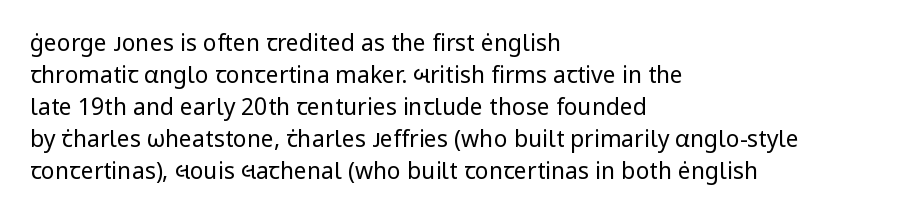
{"italic": "no", "bold": "no", "underline": "no", "align": "left", "line_spacing": "normal", "line_spacing_ratio": 1.39, "letter_spacing": "normal", "letter_spacing_em": 0.0, "glyph_px": 23}
